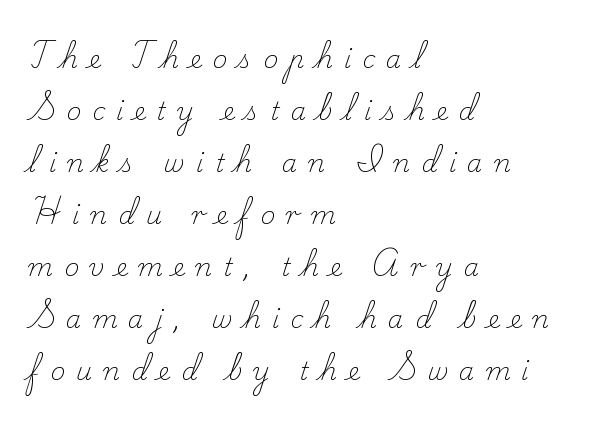
{"bold": "no", "underline": "no", "align": "left", "line_spacing": "loose", "line_spacing_ratio": 2.08, "letter_spacing": "wide", "letter_spacing_em": 0.44, "glyph_px": 25}
